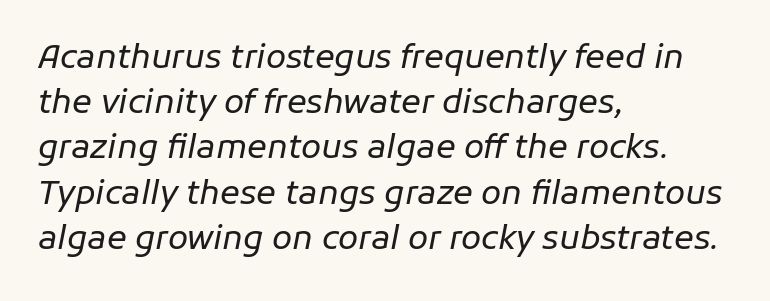
The image shows 33 px regular-weight type, italic (leaning right); set left-aligned, normal line spacing (1.37x), normal letter spacing, not underlined; low stroke contrast and a medium x-height.
